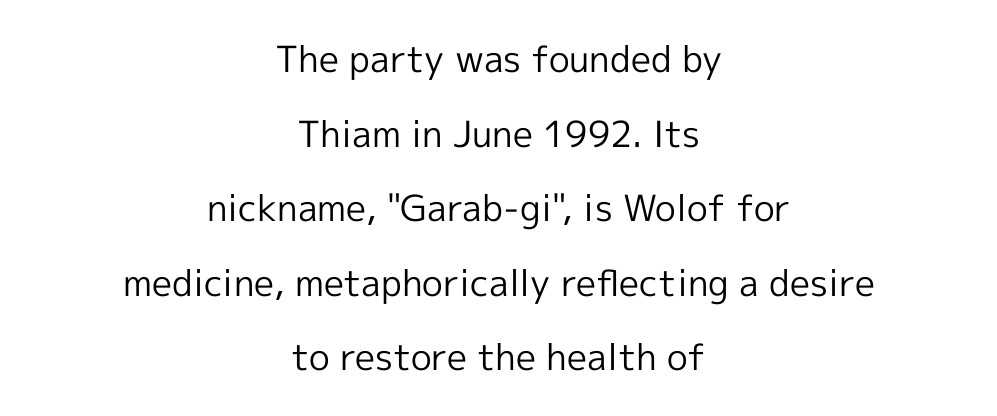
Q: Is the text bold? A: No.
Q: Is the text italic (slanted)? A: No, it is upright.
Q: Is the typeface a serif or a sans-serif typeface? A: Sans-serif.
Q: Is the text underlined? A: No.
Q: How is the paragraph aligned? A: Centered.
Q: Is the spacing between letters normal or unusually wide? A: Normal.
Q: Is the spacing between lines tight, normal or loose? A: Loose.
Q: Width (condensed, normal, or wide)? A: Normal.
Q: x-height? A: Medium.
Q: Monospaced? A: No.
